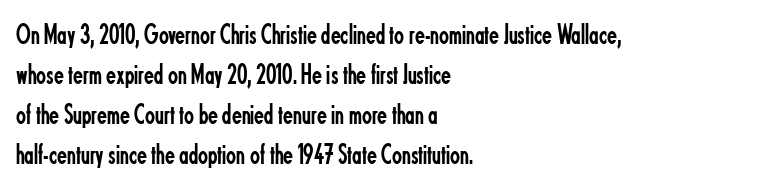
Q: Is the text bold? A: No.
Q: Is the text italic (slanted)? A: No, it is upright.
Q: Is the typeface a serif or a sans-serif typeface? A: Sans-serif.
Q: Is the text underlined? A: No.
Q: How is the paragraph aligned? A: Left-aligned.
Q: Is the spacing between letters normal or unusually wide? A: Normal.
Q: Is the spacing between lines tight, normal or loose? A: Normal.
Q: Width (condensed, normal, or wide)? A: Condensed.
Q: Stroke contrast? A: Low.
Q: x-height? A: Small.
Q: Monospaced? A: No.
